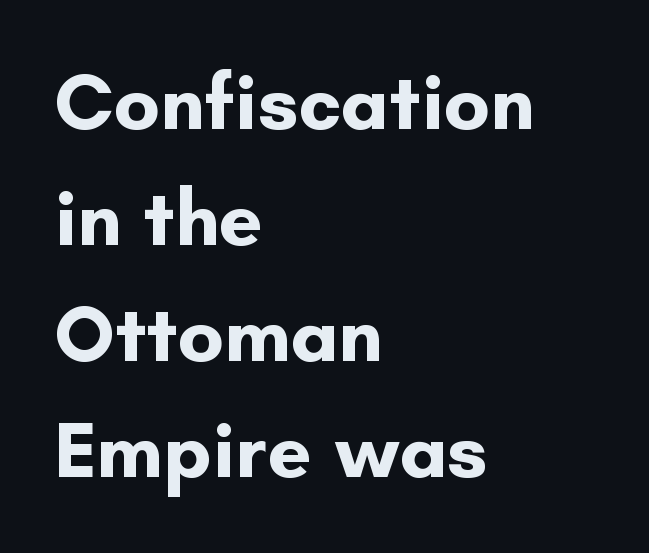
A bare baseline throughout the passage. Spacing verdict: proportional, widths tailored to each character. What kind of face is this? One without serifs — a sans. Casual observation: everything's shoved over to the left. Italic? Not at all — the glyphs are vertical.
